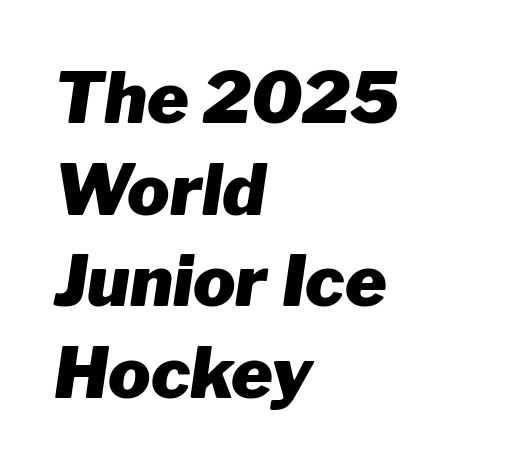
The image shows 71 px heavy type, italic (leaning right); set left-aligned, normal line spacing (1.29x), normal letter spacing, not underlined; low stroke contrast and a medium x-height.
